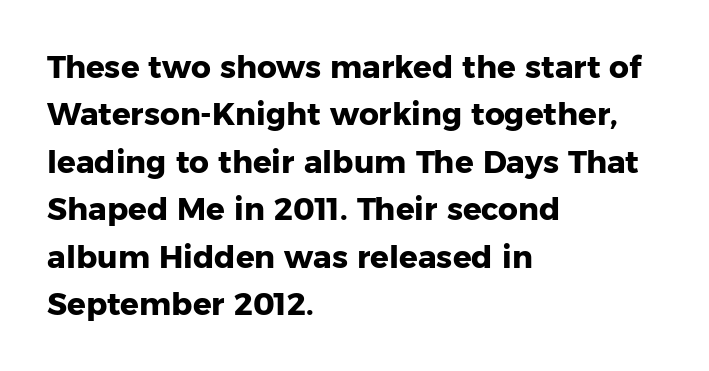
The image shows 31 px heavy sans-serif type, upright; set left-aligned, normal line spacing (1.53x), normal letter spacing, not underlined; low stroke contrast and a medium x-height.
